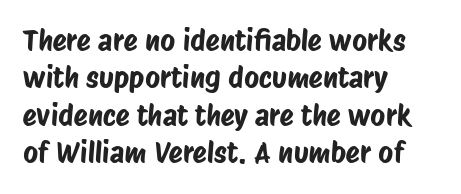
The image shows 29 px condensed sans-serif type; set left-aligned, normal line spacing (1.29x), normal letter spacing, not underlined; low stroke contrast and a large x-height.
